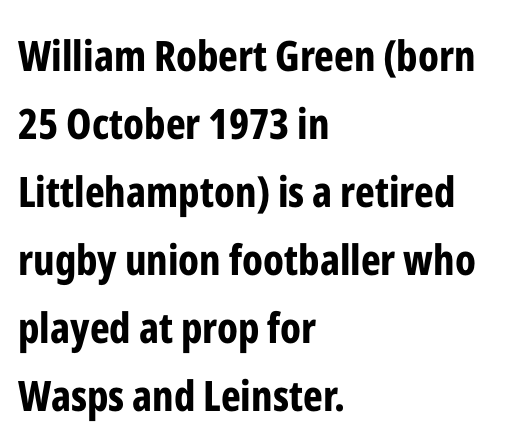
Nothing sits at the stroke ends, so this counts as sans-serif. When letters stand straight like this, we call the style roman or upright. Short and long lines alike share a common starting point at left. The gaps between neighbouring characters are ordinary and unremarkable. The letters advance in unequal steps, a hallmark of proportional type. Weight: bold.
